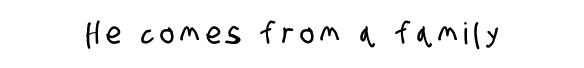
The image shows 30 px condensed sans-serif type; set unusually wide letter spacing (+0.21 em), not underlined; low stroke contrast and a large x-height.
